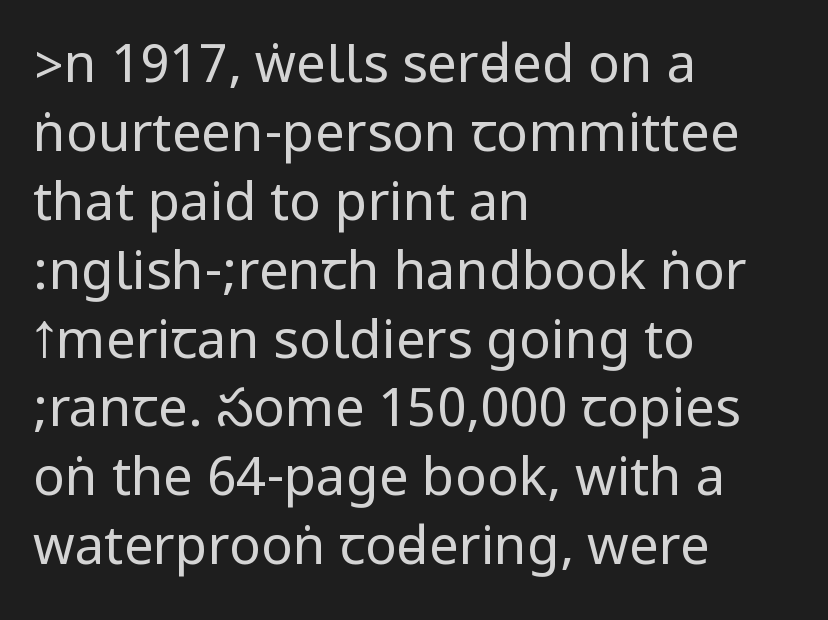
Each new line begins a customary step beneath the previous one. The zone under the glyphs is completely vacant. Tall strokes in this sample are plumb rather than angled. Look at the tracking — it's just the regular setting, nothing added. Layout note: lines flush left.
